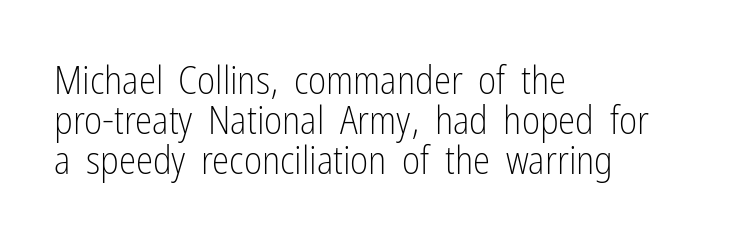
{"serif": "no", "italic": "no", "bold": "no", "weight": "light", "width": "condensed", "stroke_contrast": "low", "x_height": "medium", "monospaced": "no", "underline": "no", "align": "left", "line_spacing": "tight", "line_spacing_ratio": 1.02, "letter_spacing": "normal", "letter_spacing_em": 0.0, "glyph_px": 39}
